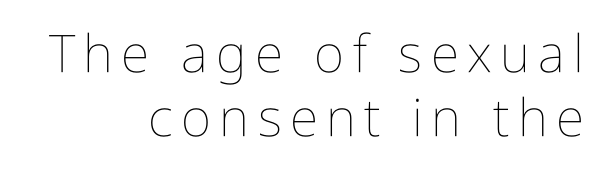
The compositor pushed each line to the right boundary. This is not heavy type; no bold has been used. The axis of the letterforms is exactly vertical. These lines are rendered in a variable-pitch font. The baseline area is clear.
